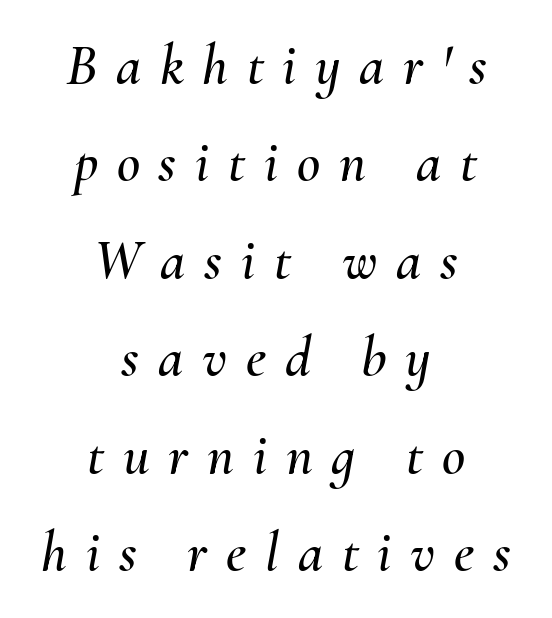
Q: Is the text italic (slanted)? A: Yes, it leans right by about 10 degrees.
Q: Is the text underlined? A: No.
Q: How is the paragraph aligned? A: Centered.
Q: Is the spacing between letters normal or unusually wide? A: Unusually wide.
Q: Width (condensed, normal, or wide)? A: Normal.
Q: Stroke contrast? A: Medium.
Q: x-height? A: Small.
Q: Monospaced? A: No.
